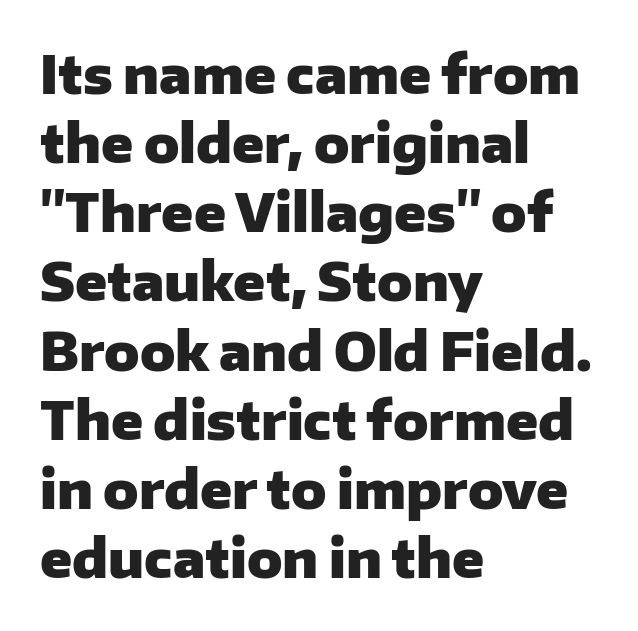
Q: Is the text bold? A: Yes.
Q: Is the text italic (slanted)? A: No, it is upright.
Q: Is the typeface a serif or a sans-serif typeface? A: Sans-serif.
Q: Is the text underlined? A: No.
Q: How is the paragraph aligned? A: Left-aligned.
Q: Is the spacing between letters normal or unusually wide? A: Normal.
Q: Is the spacing between lines tight, normal or loose? A: Normal.
Q: Width (condensed, normal, or wide)? A: Normal.
Q: Stroke contrast? A: Low.
Q: x-height? A: Medium.
Q: Monospaced? A: No.
